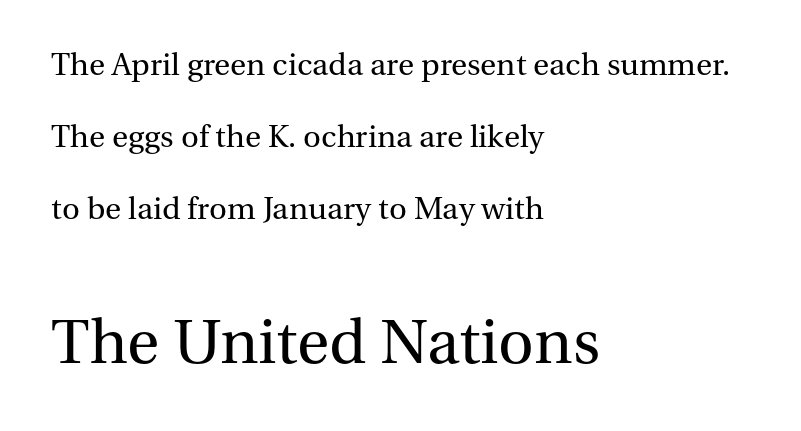
A classic flush-left, rag-right setting is used for this passage. Observe the ordinary spacing: letters are neighbours, not strangers. Nobody drew a line under any word here. Typographically, this falls in the serif category. Each stroke keeps to a modest, everyday thickness or less. In terms of posture, this sample is upright.
